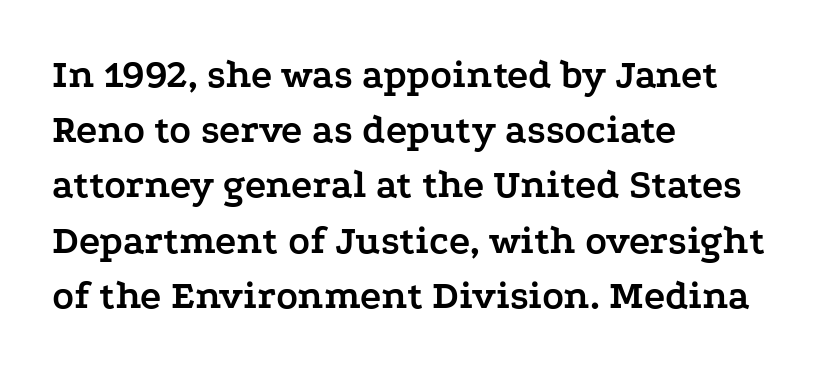
The image shows 40 px semibold, wide serif type, upright; set left-aligned, normal line spacing (1.38x), normal letter spacing, not underlined; low stroke contrast and a medium x-height.
